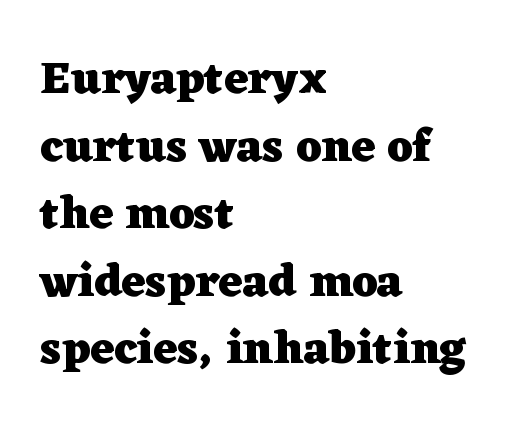
{"serif": "yes", "italic": "no", "bold": "yes", "weight": "heavy", "width": "wide", "stroke_contrast": "low", "x_height": "medium", "monospaced": "no", "underline": "no", "align": "left", "line_spacing": "normal", "line_spacing_ratio": 1.47, "letter_spacing": "normal", "letter_spacing_em": 0.0, "glyph_px": 46}
